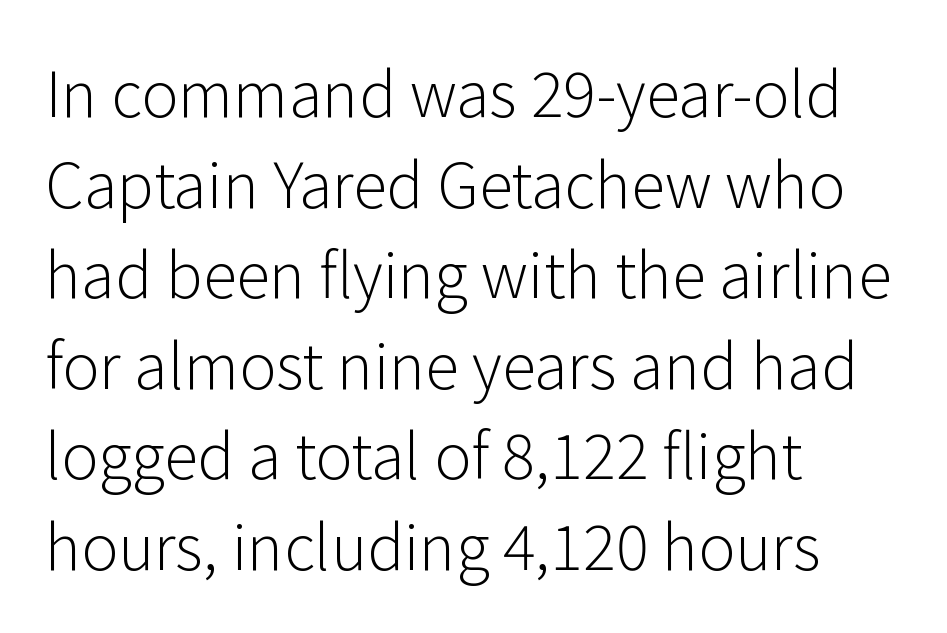
Does the type have serifs? No, each stem ends abruptly. Casual observation: everything's shoved over to the left. Quick note: underline off. Notice how descenders clear the ascenders below comfortably — that's standard leading. Tracking here is standard; glyphs follow each other at the usual distance.
